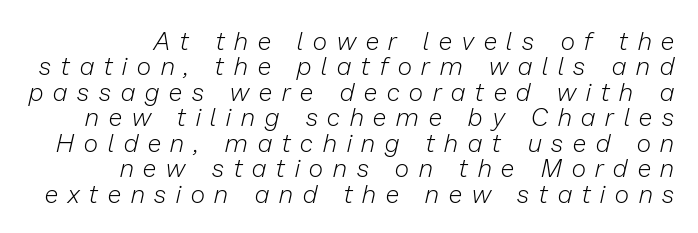
The image shows 25 px text type, italic (leaning right); set tight line spacing (1.02x), unusually wide letter spacing (+0.4 em), not underlined.
